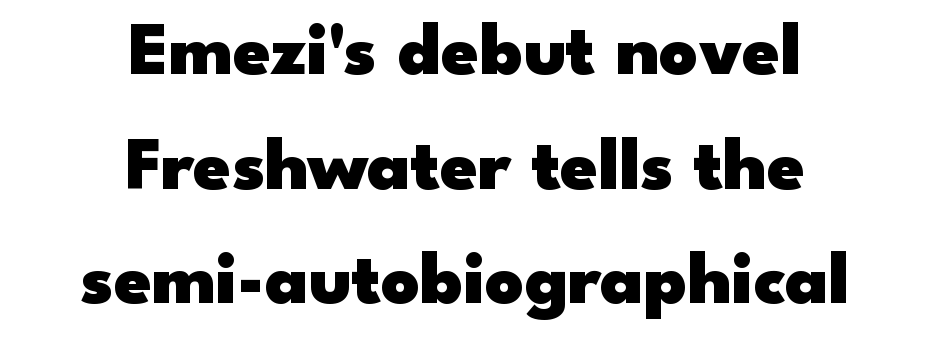
Q: Is the text bold? A: Yes.
Q: Is the text italic (slanted)? A: No, it is upright.
Q: Is the typeface a serif or a sans-serif typeface? A: Sans-serif.
Q: Is the text underlined? A: No.
Q: How is the paragraph aligned? A: Centered.
Q: Is the spacing between letters normal or unusually wide? A: Normal.
Q: Is the spacing between lines tight, normal or loose? A: Normal.
Q: Width (condensed, normal, or wide)? A: Wide.
Q: Stroke contrast? A: Low.
Q: x-height? A: Small.
Q: Monospaced? A: No.
